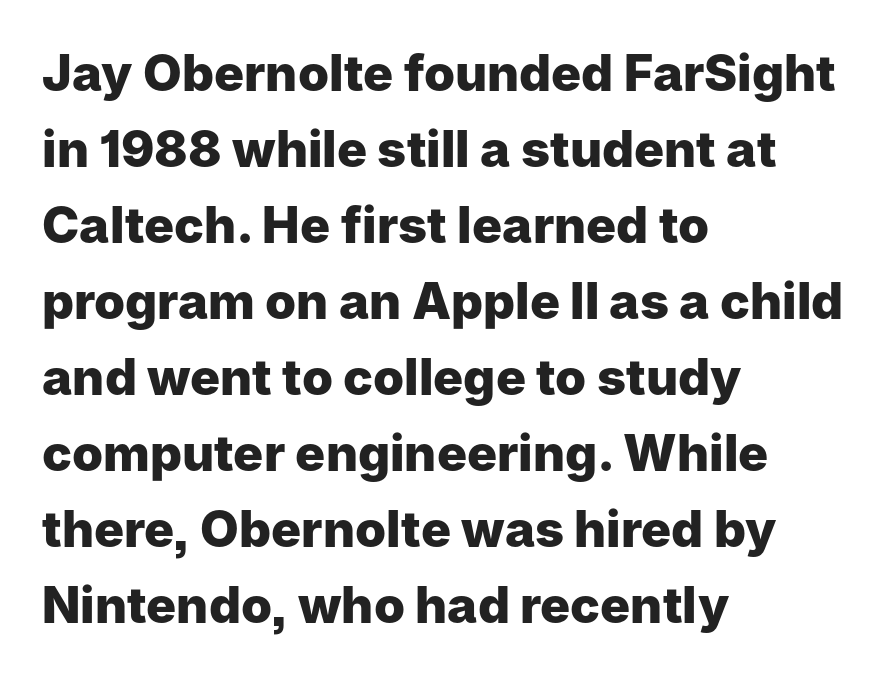
Q: Is the text bold? A: Yes.
Q: Is the text italic (slanted)? A: No, it is upright.
Q: Is the typeface a serif or a sans-serif typeface? A: Sans-serif.
Q: Is the text underlined? A: No.
Q: How is the paragraph aligned? A: Left-aligned.
Q: Is the spacing between letters normal or unusually wide? A: Normal.
Q: Is the spacing between lines tight, normal or loose? A: Normal.
Q: Width (condensed, normal, or wide)? A: Normal.
Q: Stroke contrast? A: Low.
Q: x-height? A: Medium.
Q: Monospaced? A: No.
